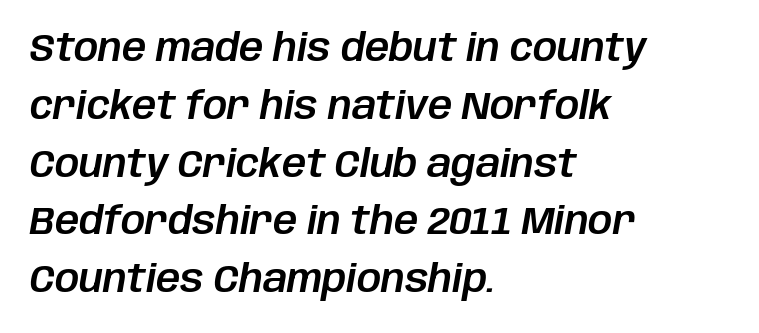
Regarding leading, the lines here are spaced in the standard way. Notice how the stems are inclined rather than vertical — that's the hallmark of italics. The typesetter chose a ragged-right arrangement here. The letterforms sit shoulder to shoulder at normal distance. Any mark beneath the type? The region is blank. Each letter keeps its own natural width here, so spacing adapts to shape.
